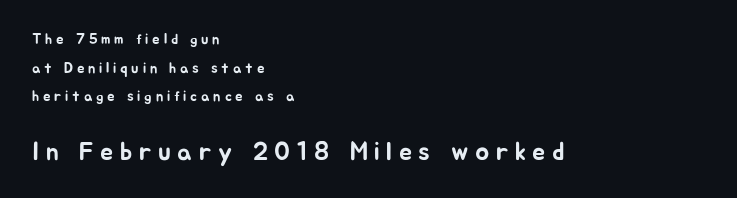
{"italic": "no", "underline": "no", "align": "left", "line_spacing": "loose", "line_spacing_ratio": 1.91, "letter_spacing": "wide", "letter_spacing_em": 0.25, "larger_block": "second", "size_ratio": 1.73, "glyph_px": 26}
